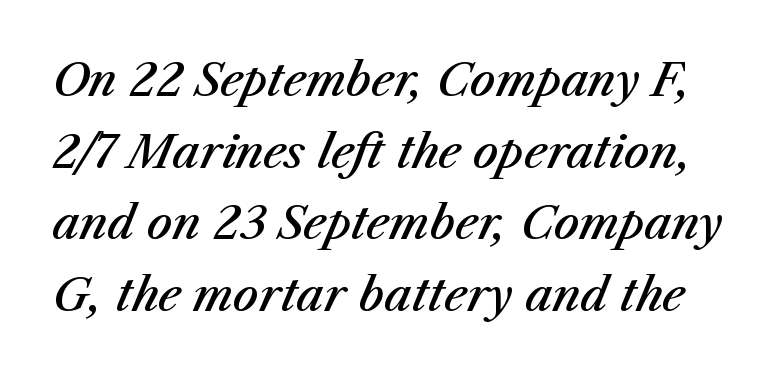
The glyphs are unaccompanied by any horizontal stroke below them. The rendering uses natural spacing where letterforms have individual widths. The line texture is even and compact thanks to regular tracking. Each new line begins a customary step beneath the previous one. Stems and bowls a touch heavier than normal — semibold. There's an unmistakable incline to the writing here.
